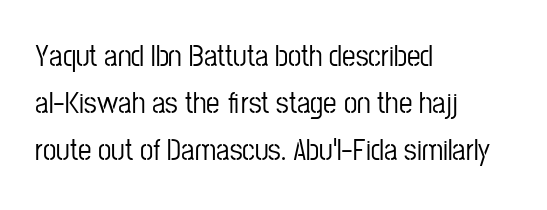
Q: Is the text italic (slanted)? A: No, it is upright.
Q: Is the typeface a serif or a sans-serif typeface? A: Sans-serif.
Q: Is the text underlined? A: No.
Q: How is the paragraph aligned? A: Left-aligned.
Q: Is the spacing between letters normal or unusually wide? A: Normal.
Q: Is the spacing between lines tight, normal or loose? A: Normal.
Q: Width (condensed, normal, or wide)? A: Condensed.
Q: Stroke contrast? A: Low.
Q: x-height? A: Medium.
Q: Monospaced? A: No.
